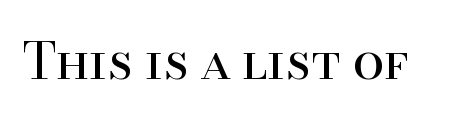
Q: Is the text bold? A: No.
Q: Is the text italic (slanted)? A: No, it is upright.
Q: Is the typeface a serif or a sans-serif typeface? A: Serif.
Q: Is the text underlined? A: No.
Q: Is the spacing between letters normal or unusually wide? A: Normal.
Q: Width (condensed, normal, or wide)? A: Normal.
Q: Stroke contrast? A: High.
Q: x-height? A: Small.
Q: Monospaced? A: No.
